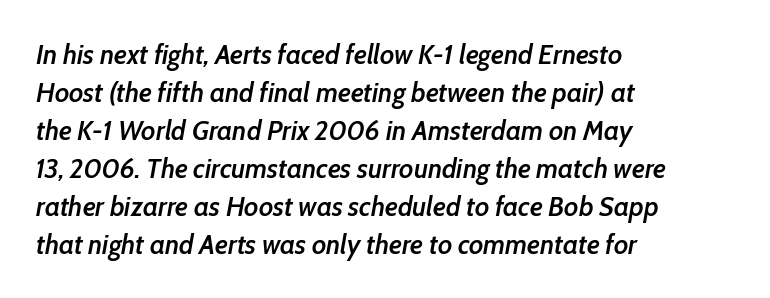
The image shows 28 px semibold, condensed type, italic (leaning right); set left-aligned, normal line spacing (1.36x), normal letter spacing, not underlined; low stroke contrast and a medium x-height.
